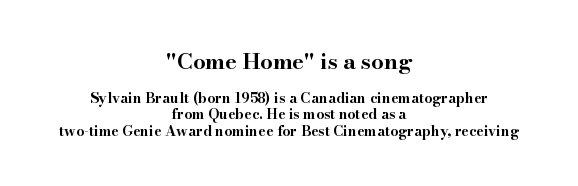
The image shows 22 px bold type, upright; set centered, line spacing 1.16x, normal letter spacing, not underlined; the first (top) block is 1.57x larger.
